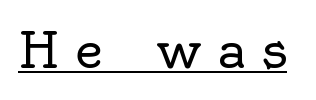
Q: Is the text bold? A: No.
Q: Is the text italic (slanted)? A: No, it is upright.
Q: Is the typeface a serif or a sans-serif typeface? A: Serif.
Q: Is the text underlined? A: Yes.
Q: Is the spacing between letters normal or unusually wide? A: Unusually wide.
Q: Width (condensed, normal, or wide)? A: Normal.
Q: x-height? A: Small.
Q: Monospaced? A: No.
